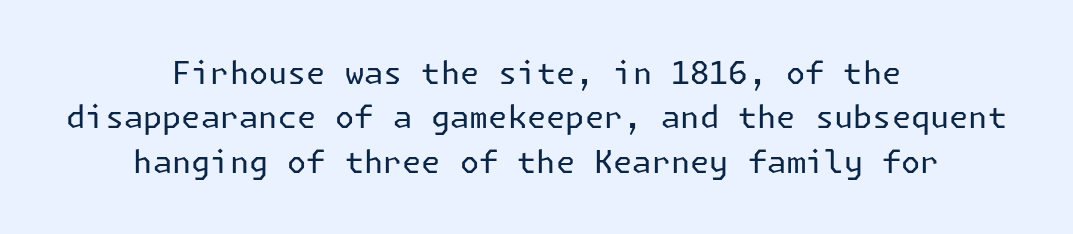
{"serif": "no", "italic": "no", "bold": "no", "weight": "regular", "width": "normal", "stroke_contrast": "low", "x_height": "medium", "underline": "no", "align": "center", "line_spacing": "normal", "line_spacing_ratio": 1.43, "letter_spacing": "normal", "letter_spacing_em": 0.0, "glyph_px": 31}
